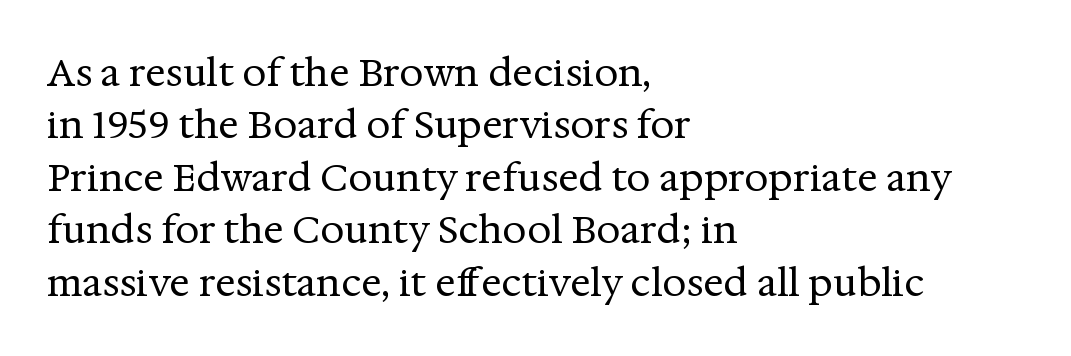
{"serif": "yes", "italic": "no", "bold": "no", "weight": "regular", "width": "normal", "stroke_contrast": "medium", "x_height": "medium", "monospaced": "no", "underline": "no", "align": "left", "line_spacing": "normal", "line_spacing_ratio": 1.38, "letter_spacing": "normal", "letter_spacing_em": 0.0, "glyph_px": 38}
